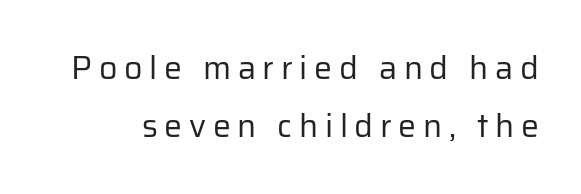
Q: Is the text bold? A: No.
Q: Is the text italic (slanted)? A: No, it is upright.
Q: Is the typeface a serif or a sans-serif typeface? A: Sans-serif.
Q: Is the text underlined? A: No.
Q: Is the spacing between letters normal or unusually wide? A: Unusually wide.
Q: Width (condensed, normal, or wide)? A: Normal.
Q: Stroke contrast? A: Low.
Q: x-height? A: Medium.
Q: Monospaced? A: No.
